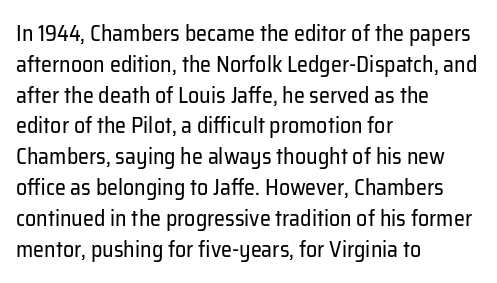
The image shows 22 px text type, upright; set left-aligned, normal line spacing (1.4x), normal letter spacing, not underlined.
